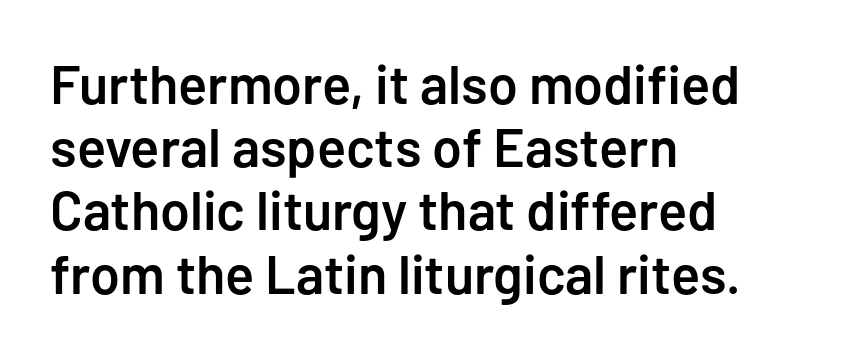
Every row of glyphs begins at an identical x-position on the left. The sample has been set in demibold, a notch under bold. Do the characters align in a grid? No, the font is proportional. The letters carry no serifs — their stems end cleanly without finishing strokes.
